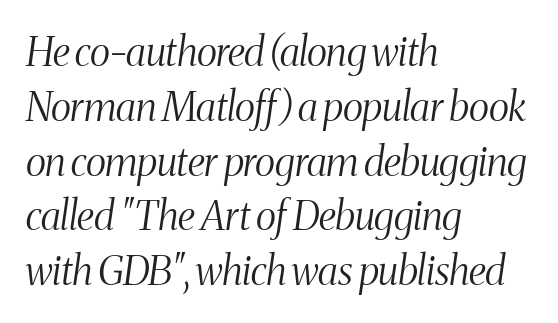
{"serif": "yes", "italic": "yes", "lean": "right", "slant_degrees": 8, "bold": "no", "weight": "light", "width": "condensed", "stroke_contrast": "medium", "x_height": "medium", "monospaced": "no", "underline": "no", "align": "left", "line_spacing": "normal", "line_spacing_ratio": 1.37, "letter_spacing": "normal", "letter_spacing_em": 0.0, "glyph_px": 40}
